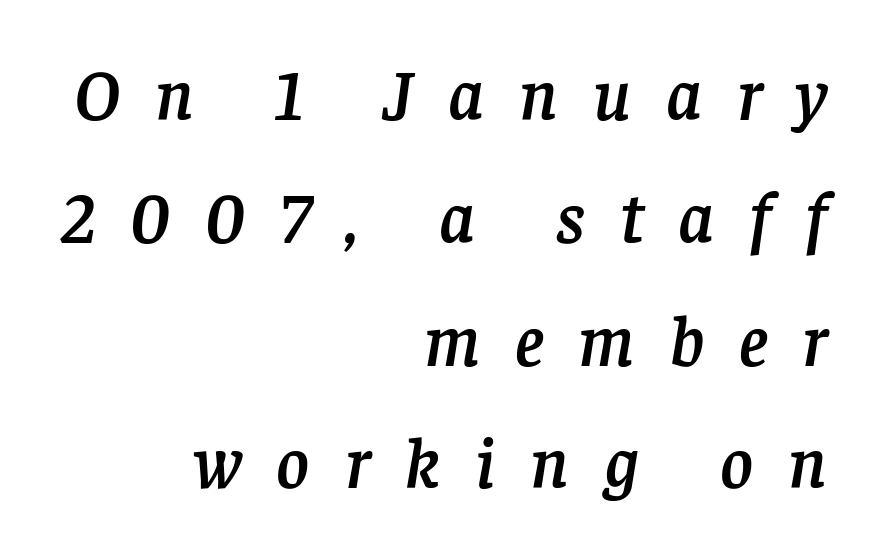
{"serif": "yes", "italic": "yes", "lean": "right", "slant_degrees": 8, "width": "normal", "stroke_contrast": "low", "x_height": "large", "monospaced": "no", "underline": "no", "align": "right", "line_spacing_ratio": 1.73, "letter_spacing": "wide", "letter_spacing_em": 0.49, "glyph_px": 71}
